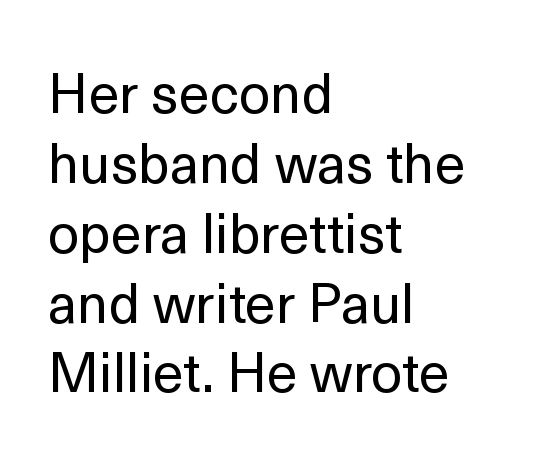
Q: Is the text bold? A: No.
Q: Is the text italic (slanted)? A: No, it is upright.
Q: Is the typeface a serif or a sans-serif typeface? A: Sans-serif.
Q: Is the text underlined? A: No.
Q: How is the paragraph aligned? A: Left-aligned.
Q: Is the spacing between letters normal or unusually wide? A: Normal.
Q: Is the spacing between lines tight, normal or loose? A: Normal.
Q: Width (condensed, normal, or wide)? A: Normal.
Q: x-height? A: Medium.
Q: Monospaced? A: No.
